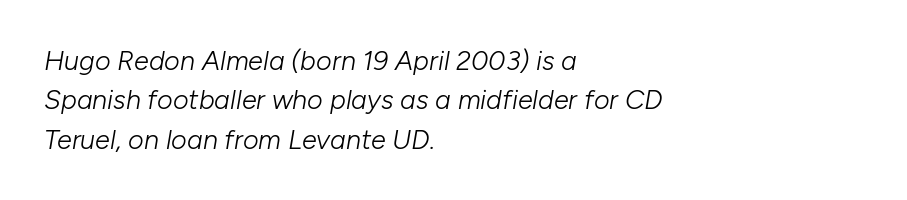
What's the leading like? Ordinary, nothing unusual. Vertical stems look standard width or narrower in stroke. Glyph-to-glyph distance matches everyday printed text. Anything drawn beneath the words? Only blank space. The setting favours the left margin, as ordinary paragraphs usually do.
